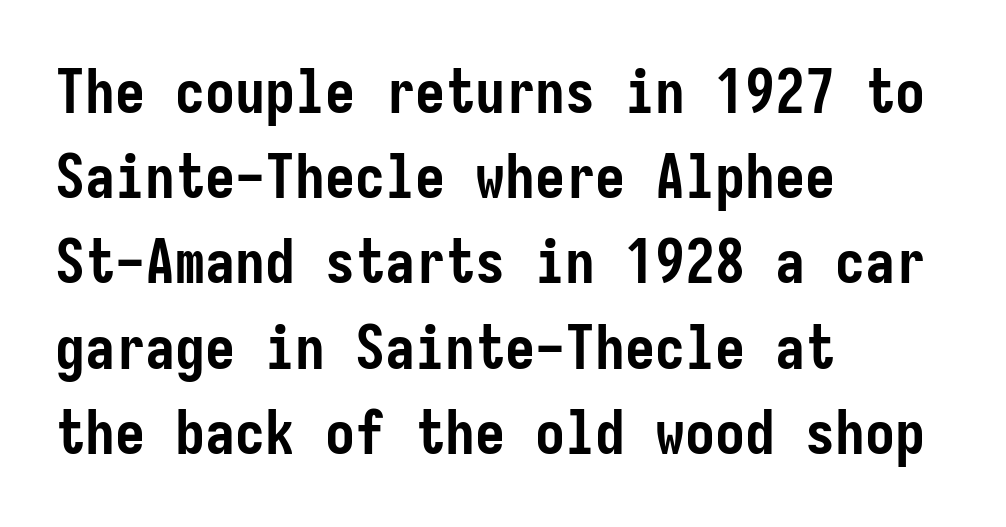
{"serif": "no", "italic": "no", "bold": "yes", "weight": "semibold", "width": "condensed", "stroke_contrast": "low", "x_height": "medium", "underline": "no", "align": "left", "line_spacing": "normal", "line_spacing_ratio": 1.42, "letter_spacing": "normal", "letter_spacing_em": 0.0, "glyph_px": 60}
